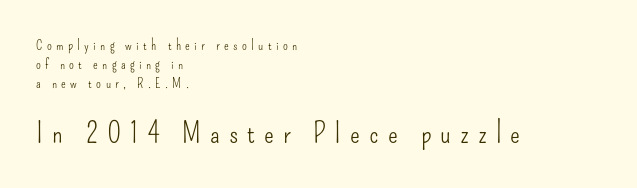
Q: Is the text bold? A: No.
Q: Is the text italic (slanted)? A: No, it is upright.
Q: Is the typeface a serif or a sans-serif typeface? A: Sans-serif.
Q: Is the text underlined? A: No.
Q: How is the paragraph aligned? A: Left-aligned.
Q: Is the spacing between letters normal or unusually wide? A: Unusually wide.
Q: Is the spacing between lines tight, normal or loose? A: Normal.
Q: Which block of text is set in a larger size, the first (top) or the second (bottom)? A: The second (bottom) one.
Q: Width (condensed, normal, or wide)? A: Condensed.
Q: Stroke contrast? A: Low.
Q: x-height? A: Small.
Q: Monospaced? A: No.
